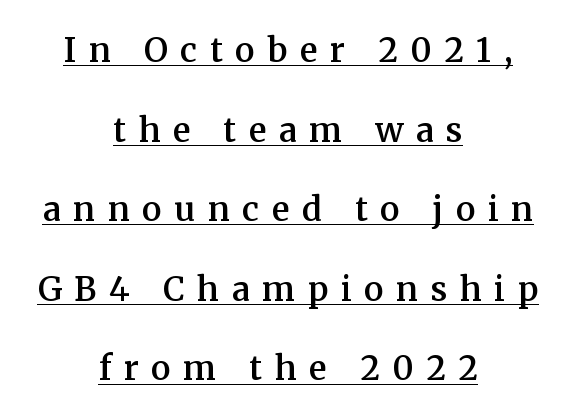
Serif or sans? Serif — the stroke terminals have little feet. The whitespace from short lines is split evenly between both sides. The rendering uses natural spacing where letterforms have individual widths. The passage shown has open, widely tracked lettering throughout.
